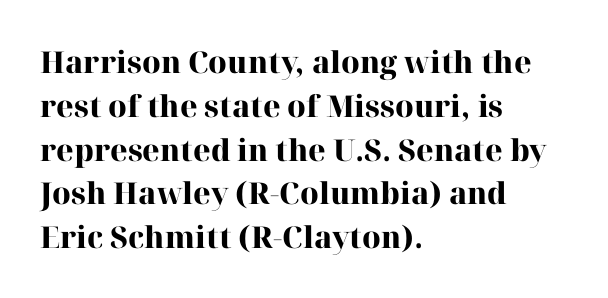
Q: Is the text bold? A: Yes.
Q: Is the text italic (slanted)? A: No, it is upright.
Q: Is the typeface a serif or a sans-serif typeface? A: Serif.
Q: Is the text underlined? A: No.
Q: How is the paragraph aligned? A: Left-aligned.
Q: Is the spacing between letters normal or unusually wide? A: Normal.
Q: Is the spacing between lines tight, normal or loose? A: Normal.
Q: Width (condensed, normal, or wide)? A: Normal.
Q: Stroke contrast? A: High.
Q: x-height? A: Medium.
Q: Monospaced? A: No.
